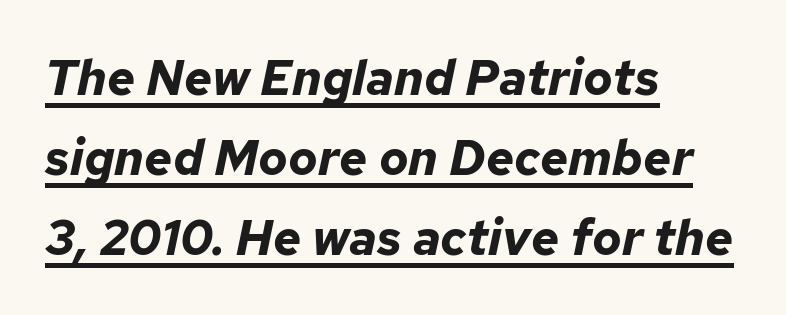
{"italic": "yes", "lean": "right", "slant_degrees": 12, "bold": "yes", "weight": "bold", "width": "normal", "stroke_contrast": "low", "x_height": "medium", "monospaced": "no", "underline": "yes", "align": "left", "line_spacing": "normal", "line_spacing_ratio": 1.63, "letter_spacing": "normal", "letter_spacing_em": 0.0, "glyph_px": 49}
